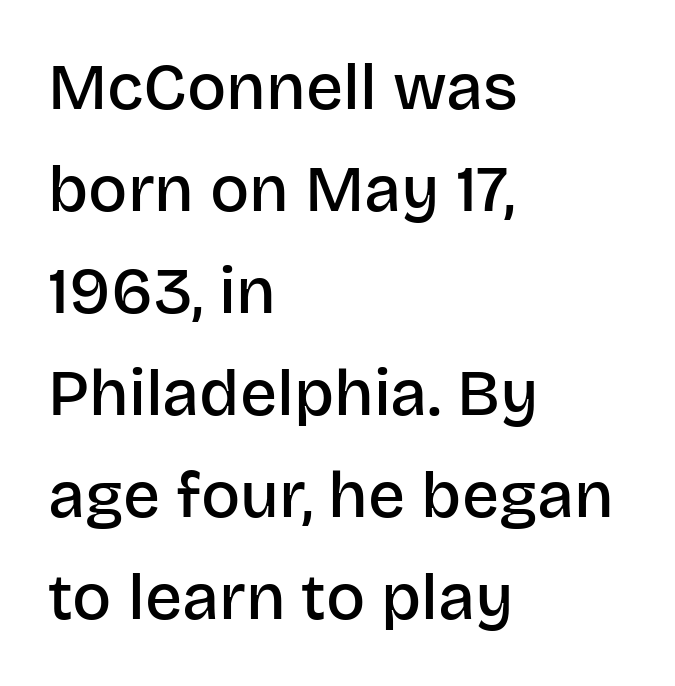
The passage shown is not underscored anywhere. A classic flush-left, rag-right setting is used for this passage. The designer went with a sans here, leaving each stem footless. Each letter keeps its own natural width here, so spacing adapts to shape. The strokes are fattened partway — semibold, not bold.
